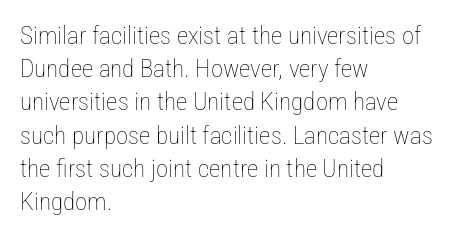
The image shows 25 px text type, upright; set left-aligned, normal line spacing (1.33x), normal letter spacing, not underlined.
